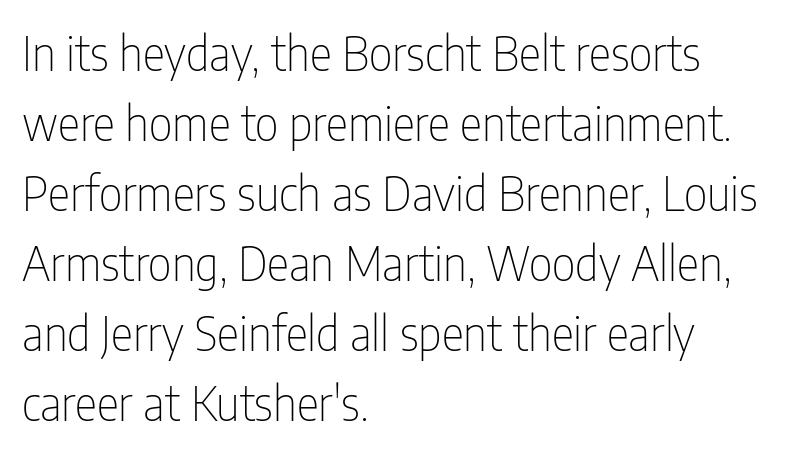
{"serif": "no", "italic": "no", "bold": "no", "weight": "thin", "width": "condensed", "stroke_contrast": "low", "x_height": "medium", "monospaced": "no", "underline": "no", "align": "left", "line_spacing": "normal", "line_spacing_ratio": 1.49, "letter_spacing": "normal", "letter_spacing_em": 0.0, "glyph_px": 47}
